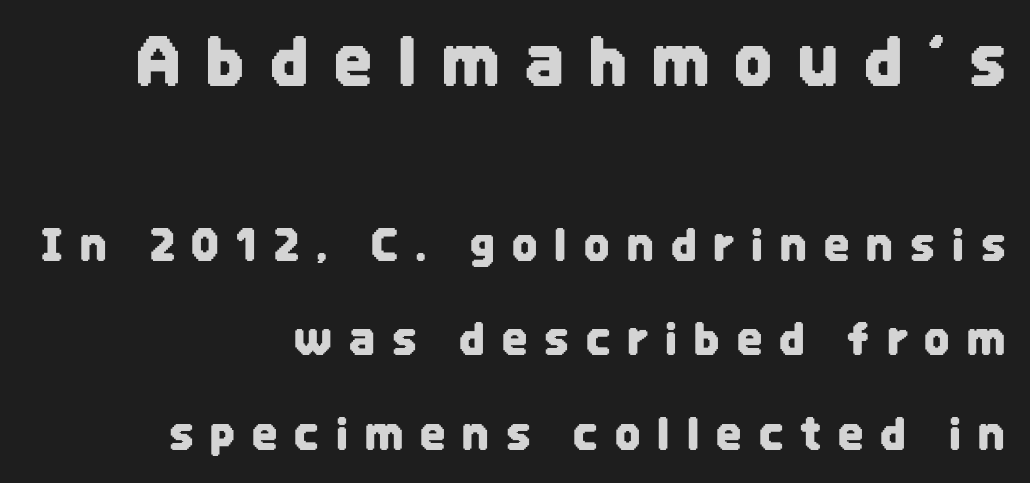
{"serif": "no", "italic": "no", "width": "condensed", "stroke_contrast": "low", "x_height": "large", "monospaced": "no", "underline": "no", "align": "right", "line_spacing": "loose", "line_spacing_ratio": 2.15, "letter_spacing": "wide", "letter_spacing_em": 0.39, "larger_block": "first", "size_ratio": 1.5, "glyph_px": 66}
